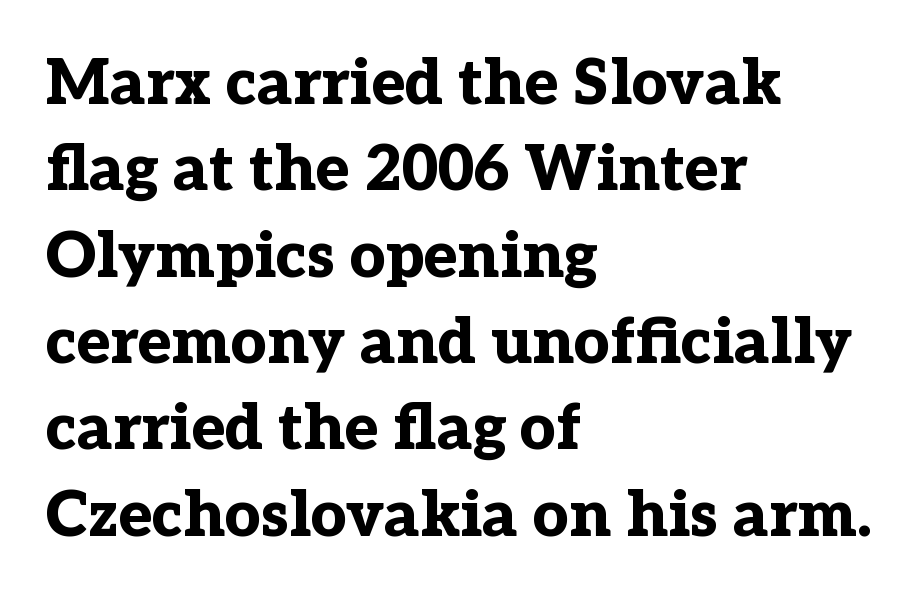
The image shows 63 px bold serif type, upright; set left-aligned, normal line spacing (1.37x), normal letter spacing, not underlined; low stroke contrast and a medium x-height.
